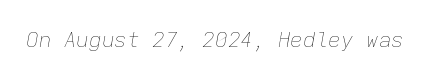
The image shows 21 px text type, italic (leaning right); set normal letter spacing, not underlined.
